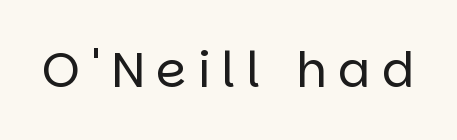
Q: Is the text bold? A: No.
Q: Is the text italic (slanted)? A: No, it is upright.
Q: Is the typeface a serif or a sans-serif typeface? A: Sans-serif.
Q: Is the text underlined? A: No.
Q: Is the spacing between letters normal or unusually wide? A: Unusually wide.
Q: Width (condensed, normal, or wide)? A: Normal.
Q: Stroke contrast? A: Low.
Q: x-height? A: Large.
Q: Monospaced? A: No.
